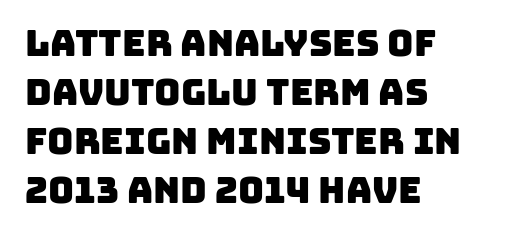
Q: Is the typeface a serif or a sans-serif typeface? A: Sans-serif.
Q: Is the text underlined? A: No.
Q: How is the paragraph aligned? A: Left-aligned.
Q: Is the spacing between letters normal or unusually wide? A: Normal.
Q: Is the spacing between lines tight, normal or loose? A: Normal.
Q: Width (condensed, normal, or wide)? A: Normal.
Q: Stroke contrast? A: Low.
Q: x-height? A: Large.
Q: Monospaced? A: No.
